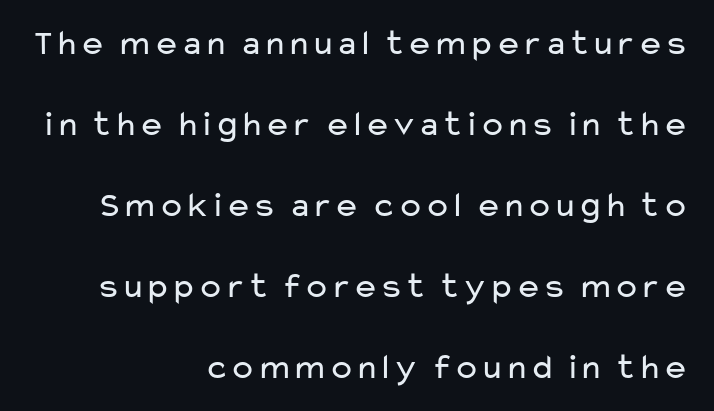
Q: Is the text bold? A: No.
Q: Is the text italic (slanted)? A: No, it is upright.
Q: Is the typeface a serif or a sans-serif typeface? A: Sans-serif.
Q: Is the text underlined? A: No.
Q: How is the paragraph aligned? A: Right-aligned.
Q: Is the spacing between letters normal or unusually wide? A: Normal.
Q: Is the spacing between lines tight, normal or loose? A: Loose.
Q: Width (condensed, normal, or wide)? A: Wide.
Q: Stroke contrast? A: Low.
Q: x-height? A: Medium.
Q: Monospaced? A: No.
